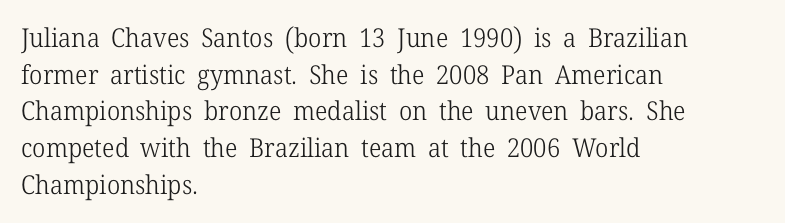
The image shows 26 px text type, upright; set left-aligned, normal line spacing (1.41x), normal letter spacing, not underlined.
